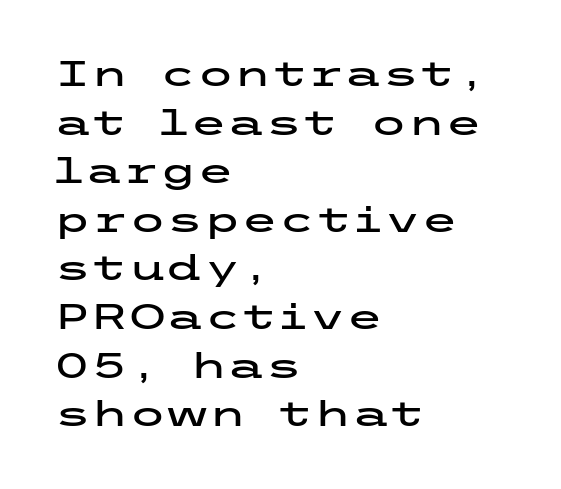
The image shows 34 px wide sans-serif type, upright; set left-aligned, normal line spacing (1.43x), normal letter spacing, not underlined; low stroke contrast and a medium x-height.
